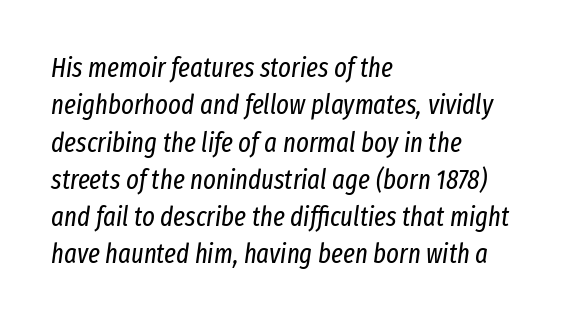
Q: Is the text bold? A: No.
Q: Is the text italic (slanted)? A: Yes, it leans right by about 8 degrees.
Q: Is the text underlined? A: No.
Q: How is the paragraph aligned? A: Left-aligned.
Q: Is the spacing between letters normal or unusually wide? A: Normal.
Q: Is the spacing between lines tight, normal or loose? A: Normal.
